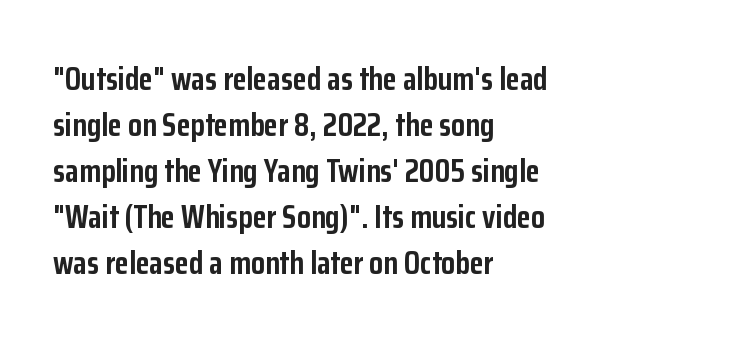
The image shows 32 px semibold, condensed sans-serif type, upright; set left-aligned, normal line spacing (1.44x), normal letter spacing, not underlined; low stroke contrast and a medium x-height.
